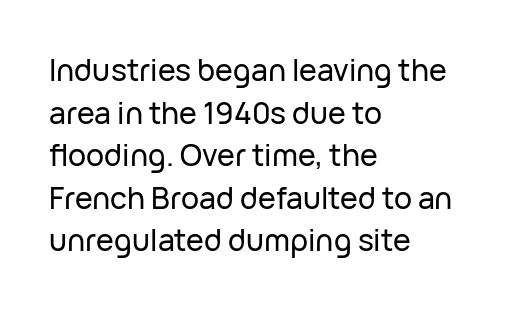
{"serif": "no", "italic": "no", "width": "normal", "stroke_contrast": "low", "x_height": "medium", "monospaced": "no", "underline": "no", "align": "left", "line_spacing": "normal", "line_spacing_ratio": 1.42, "letter_spacing": "normal", "letter_spacing_em": 0.0, "glyph_px": 30}
